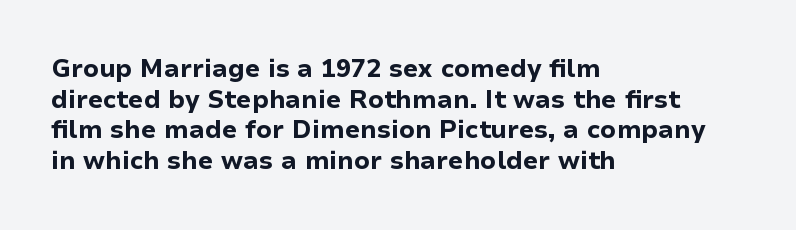
The image shows 25 px bold type, upright; set left-aligned, line spacing 1.23x, normal letter spacing, not underlined.
